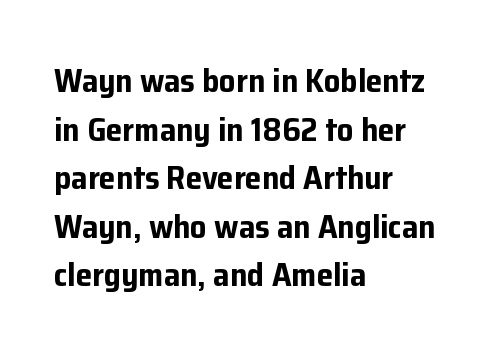
Q: Is the text bold? A: Yes.
Q: Is the text italic (slanted)? A: No, it is upright.
Q: Is the typeface a serif or a sans-serif typeface? A: Sans-serif.
Q: Is the text underlined? A: No.
Q: How is the paragraph aligned? A: Left-aligned.
Q: Is the spacing between letters normal or unusually wide? A: Normal.
Q: Is the spacing between lines tight, normal or loose? A: Normal.
Q: Width (condensed, normal, or wide)? A: Normal.
Q: Stroke contrast? A: Low.
Q: x-height? A: Medium.
Q: Monospaced? A: No.
